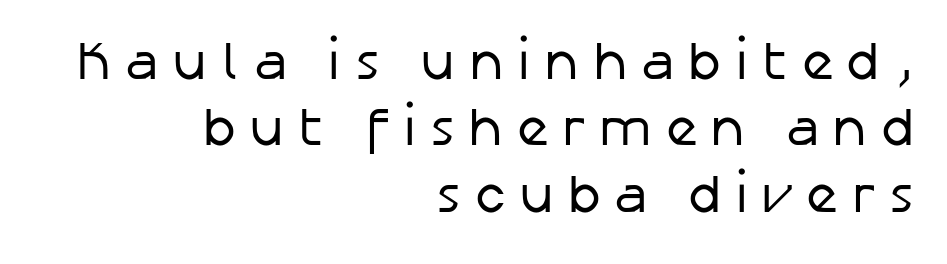
Q: Is the text bold? A: No.
Q: Is the text italic (slanted)? A: No, it is upright.
Q: Is the typeface a serif or a sans-serif typeface? A: Sans-serif.
Q: Is the text underlined? A: No.
Q: How is the paragraph aligned? A: Right-aligned.
Q: Is the spacing between letters normal or unusually wide? A: Unusually wide.
Q: Width (condensed, normal, or wide)? A: Normal.
Q: Stroke contrast? A: Low.
Q: x-height? A: Medium.
Q: Monospaced? A: No.
